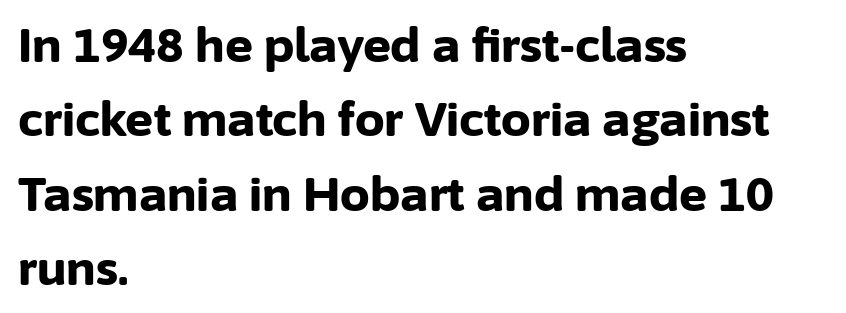
{"serif": "no", "italic": "no", "bold": "yes", "weight": "bold", "width": "normal", "stroke_contrast": "low", "x_height": "medium", "monospaced": "no", "underline": "no", "align": "left", "line_spacing": "normal", "line_spacing_ratio": 1.58, "letter_spacing": "normal", "letter_spacing_em": 0.0, "glyph_px": 47}
